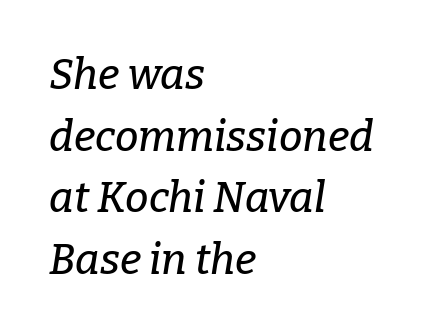
Q: Is the text italic (slanted)? A: Yes, it leans right by about 9 degrees.
Q: Is the typeface a serif or a sans-serif typeface? A: Serif.
Q: Is the text underlined? A: No.
Q: How is the paragraph aligned? A: Left-aligned.
Q: Is the spacing between letters normal or unusually wide? A: Normal.
Q: Is the spacing between lines tight, normal or loose? A: Normal.
Q: Width (condensed, normal, or wide)? A: Normal.
Q: Stroke contrast? A: Low.
Q: x-height? A: Medium.
Q: Monospaced? A: No.
